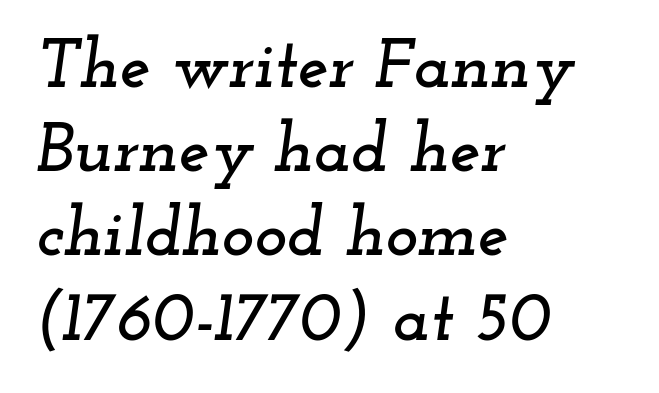
{"serif": "yes", "italic": "yes", "lean": "right", "slant_degrees": 12, "width": "wide", "stroke_contrast": "low", "x_height": "small", "monospaced": "no", "underline": "no", "align": "left", "line_spacing_ratio": 1.22, "letter_spacing": "normal", "letter_spacing_em": 0.0, "glyph_px": 69}
